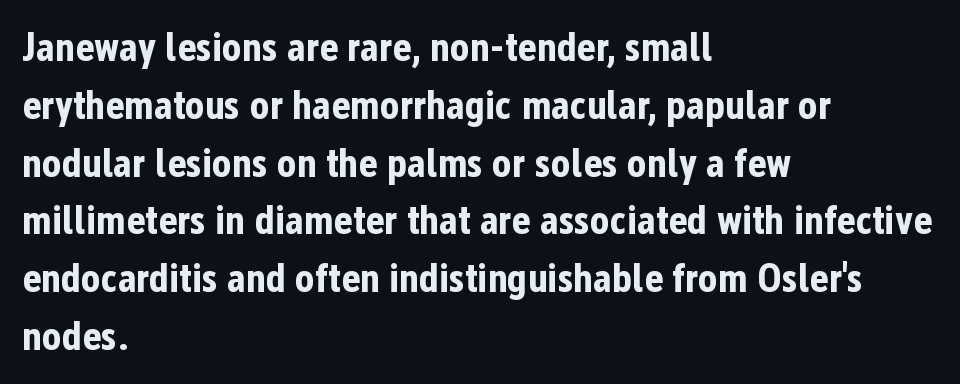
The image shows 41 px bold, condensed sans-serif type, upright; set left-aligned, normal line spacing (1.41x), normal letter spacing, not underlined; low stroke contrast and a medium x-height.
